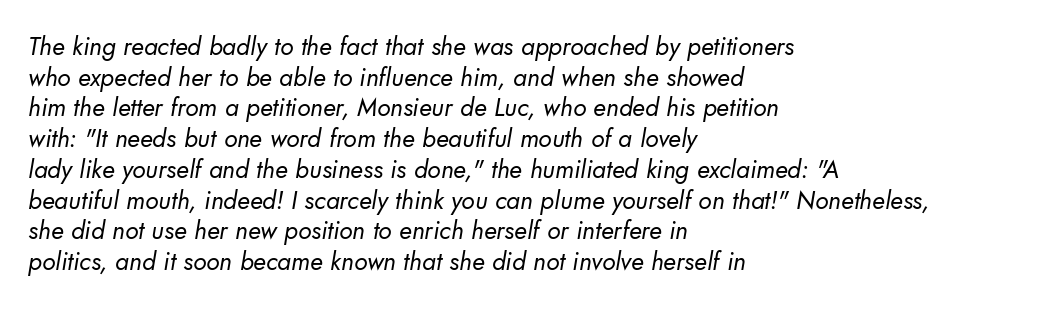
Standard letterfit; no display-style spreading of the glyphs. Visually the block forms a straight wall on the left and a jagged coastline on the right. Plain, unruled lines of type. Weight: not bold — regular or lighter.
